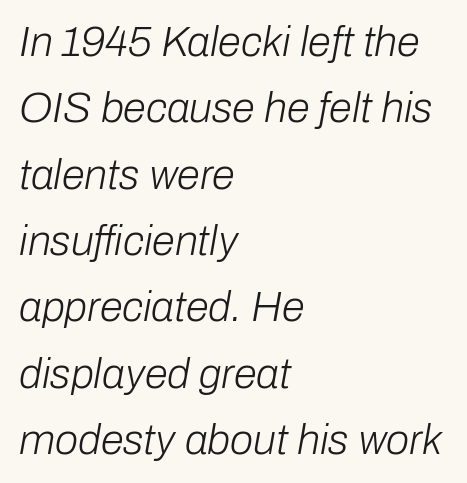
{"italic": "yes", "lean": "right", "slant_degrees": 10, "bold": "no", "weight": "light", "width": "normal", "stroke_contrast": "low", "x_height": "medium", "monospaced": "no", "underline": "no", "align": "left", "line_spacing": "normal", "line_spacing_ratio": 1.58, "letter_spacing": "normal", "letter_spacing_em": 0.0, "glyph_px": 42}
